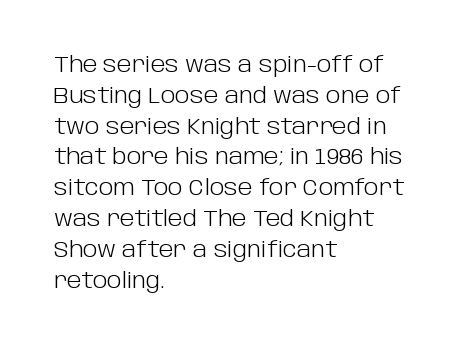
Q: Is the text bold? A: No.
Q: Is the text italic (slanted)? A: No, it is upright.
Q: Is the text underlined? A: No.
Q: How is the paragraph aligned? A: Left-aligned.
Q: Is the spacing between letters normal or unusually wide? A: Normal.
Q: Is the spacing between lines tight, normal or loose? A: Normal.
